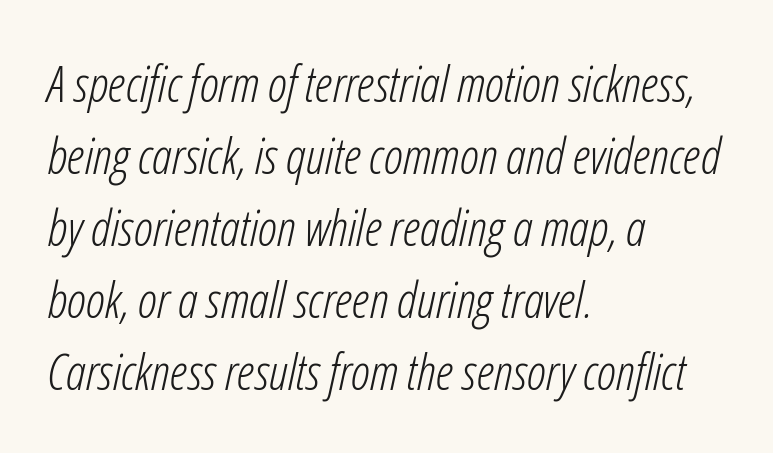
The image shows 50 px light, condensed type, italic (leaning right); set left-aligned, normal line spacing (1.44x), normal letter spacing, not underlined; low stroke contrast and a medium x-height.
